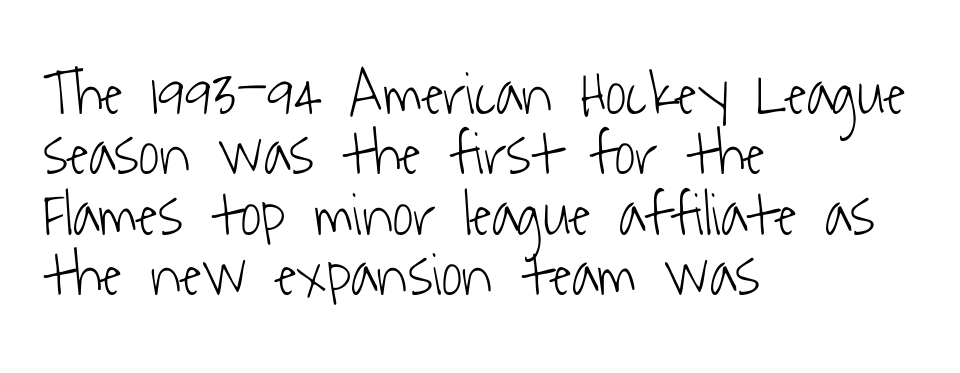
{"serif": "no", "bold": "no", "weight": "light", "width": "condensed", "stroke_contrast": "low", "x_height": "medium", "monospaced": "no", "underline": "no", "align": "left", "line_spacing": "tight", "line_spacing_ratio": 0.96, "letter_spacing": "normal", "letter_spacing_em": 0.0, "glyph_px": 63}
